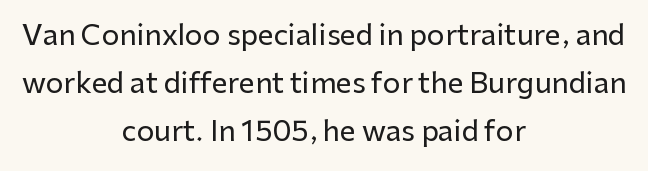
Q: Is the text italic (slanted)? A: No, it is upright.
Q: Is the typeface a serif or a sans-serif typeface? A: Sans-serif.
Q: Is the text underlined? A: No.
Q: How is the paragraph aligned? A: Centered.
Q: Is the spacing between letters normal or unusually wide? A: Normal.
Q: Width (condensed, normal, or wide)? A: Normal.
Q: Stroke contrast? A: Low.
Q: x-height? A: Medium.
Q: Monospaced? A: No.
